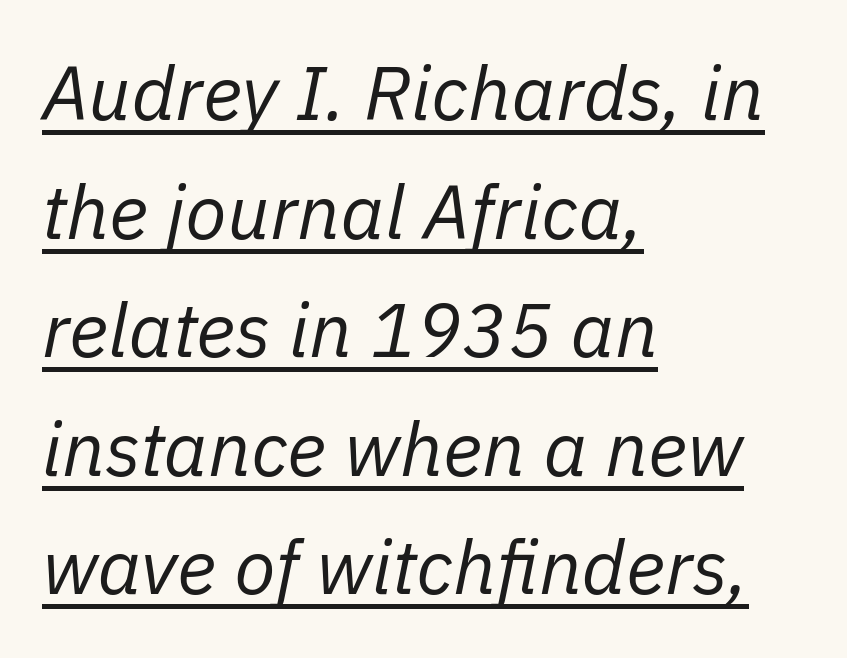
The image shows 76 px regular-weight type, italic (leaning right); set left-aligned, normal line spacing (1.56x), normal letter spacing, underlined; low stroke contrast and a medium x-height.
